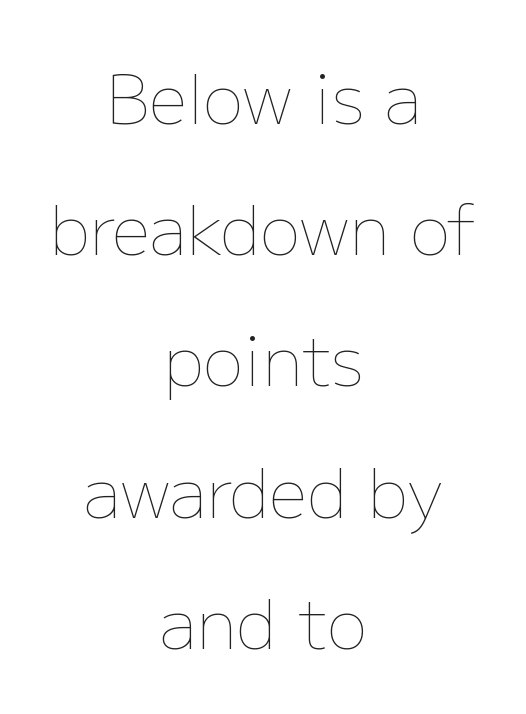
{"italic": "no", "bold": "no", "weight": "thin", "width": "normal", "stroke_contrast": "low", "x_height": "medium", "monospaced": "no", "underline": "no", "align": "center", "line_spacing": "loose", "line_spacing_ratio": 1.93, "letter_spacing": "normal", "letter_spacing_em": 0.0, "glyph_px": 68}
